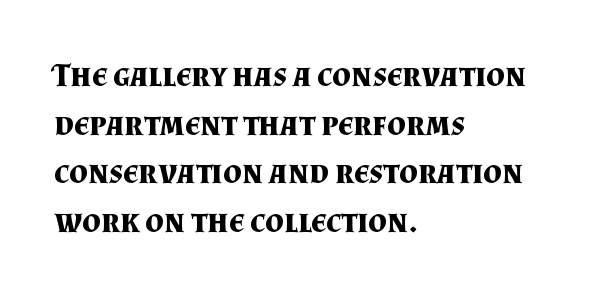
The passage shown is typed in a proportional face where columns would drift. Left-aligned paragraph, ragged on the right. Here the glyphs are tracked normally, forming tight word shapes. Plenty of ink on the page — the face is bold.
